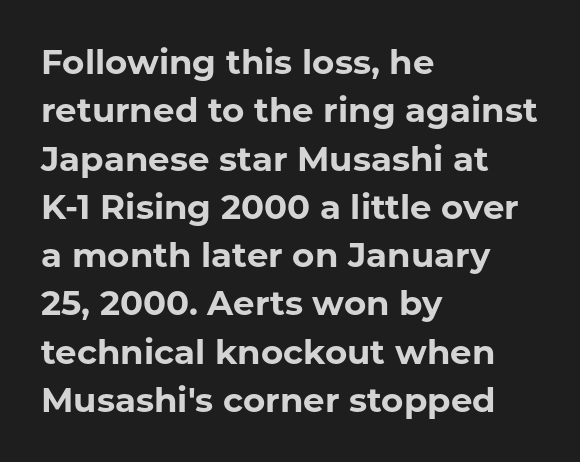
{"serif": "no", "italic": "no", "bold": "yes", "weight": "bold", "width": "normal", "stroke_contrast": "low", "x_height": "medium", "monospaced": "no", "underline": "no", "align": "left", "line_spacing": "normal", "line_spacing_ratio": 1.42, "letter_spacing": "normal", "letter_spacing_em": 0.0, "glyph_px": 34}
